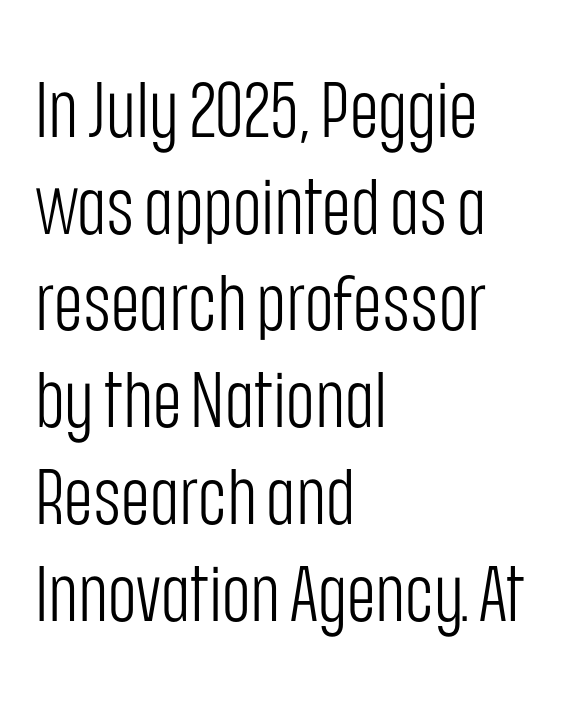
The image shows 78 px light, condensed sans-serif type, upright; set left-aligned, line spacing 1.24x, normal letter spacing, not underlined; low stroke contrast and a large x-height.
